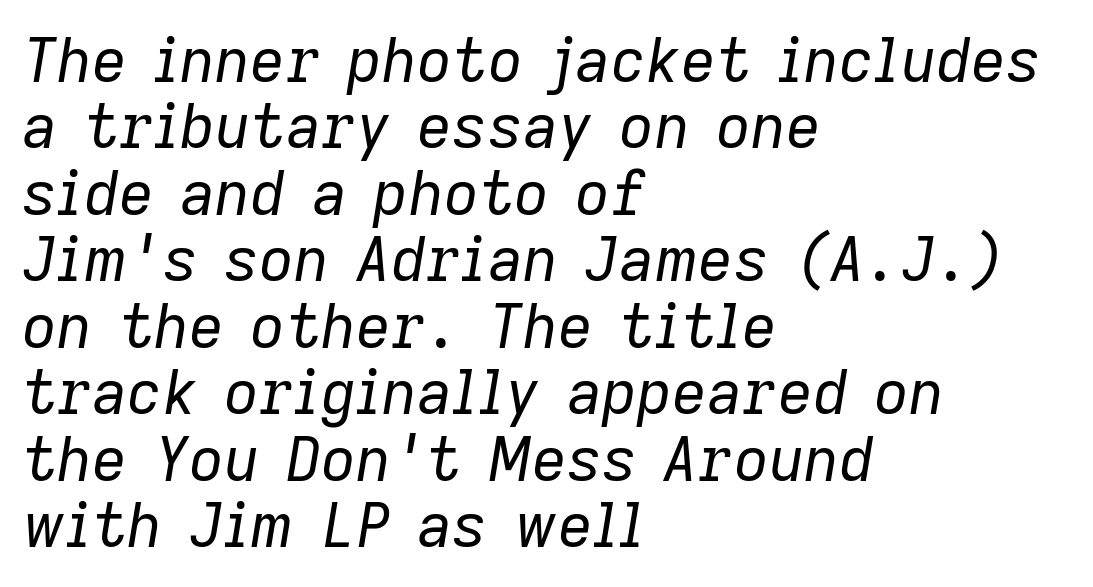
{"italic": "yes", "lean": "right", "slant_degrees": 9, "bold": "no", "weight": "regular", "width": "normal", "stroke_contrast": "low", "x_height": "medium", "monospaced": "no", "underline": "no", "align": "left", "line_spacing": "tight", "line_spacing_ratio": 1.09, "letter_spacing": "normal", "letter_spacing_em": 0.0, "glyph_px": 61}
